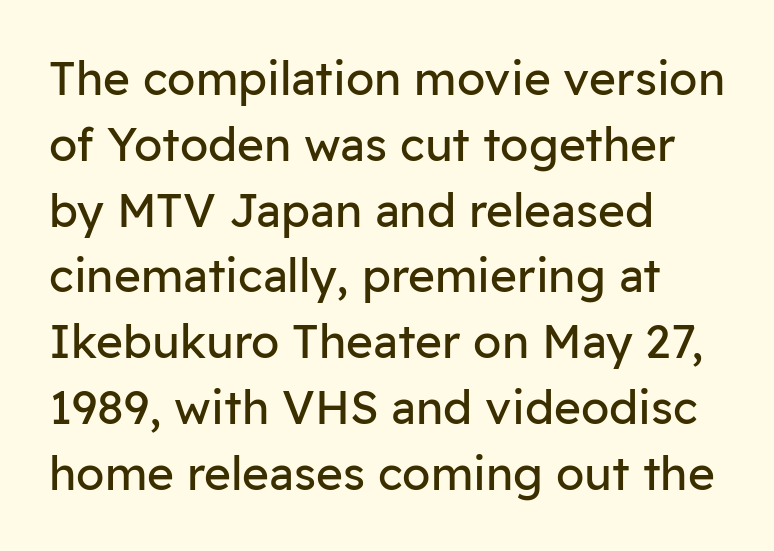
Q: Is the text bold? A: No.
Q: Is the text italic (slanted)? A: No, it is upright.
Q: Is the typeface a serif or a sans-serif typeface? A: Sans-serif.
Q: Is the text underlined? A: No.
Q: How is the paragraph aligned? A: Left-aligned.
Q: Is the spacing between letters normal or unusually wide? A: Normal.
Q: Is the spacing between lines tight, normal or loose? A: Normal.
Q: Width (condensed, normal, or wide)? A: Normal.
Q: Stroke contrast? A: Low.
Q: x-height? A: Medium.
Q: Monospaced? A: No.
